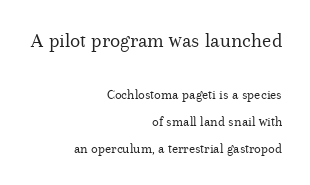
Horizontal bands of white between lines are thick stripes. The font sits on the lighter half of the weight spectrum, regular included. The glyphs are unaccompanied by any horizontal stroke below them. The first block has been scaled up relative to the second. Default kerning and tracking; the words read as compact shapes. A roman cut, with each character standing at attention.
